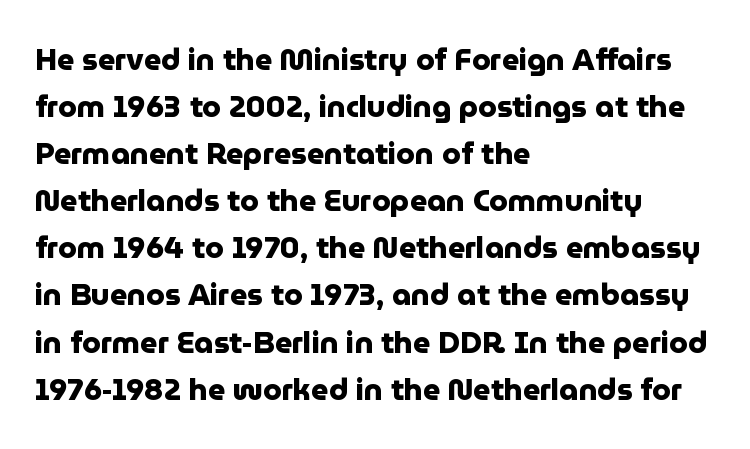
Observe the ordinary spacing: letters are neighbours, not strangers. Compared with typical paragraphs, the rows here are spaced about the same. This is roman type, the default non-slanted kind. Do the characters align in a grid? No, the font is proportional.
